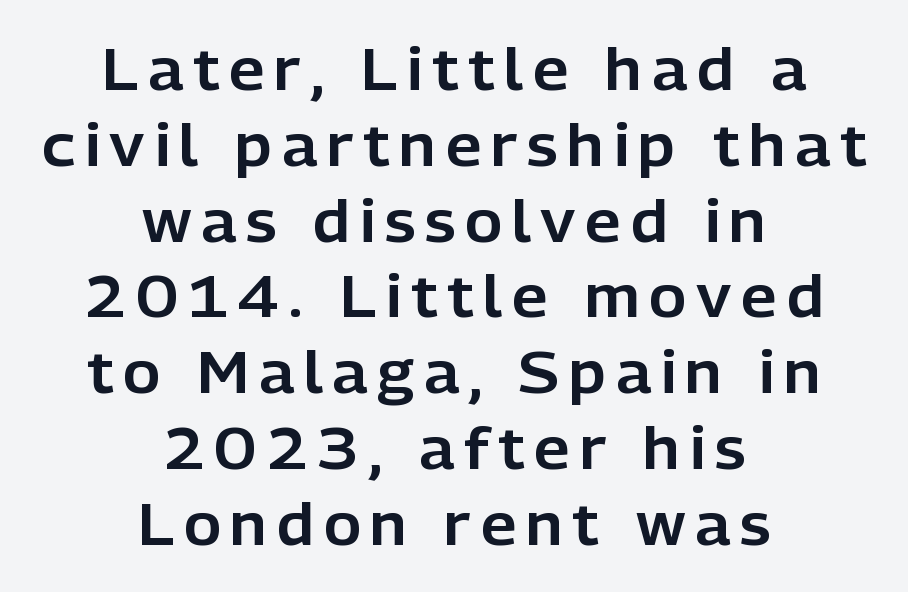
Does the copy run flush right? No — it is centered line by line. Serifs: no, the terminals of the letterforms are clean. Each new line begins a customary step beneath the previous one. Descenders are the only things crossing below the line. This is roman type, the default non-slanted kind. Varying glyph widths throughout — classic text-font behaviour.
